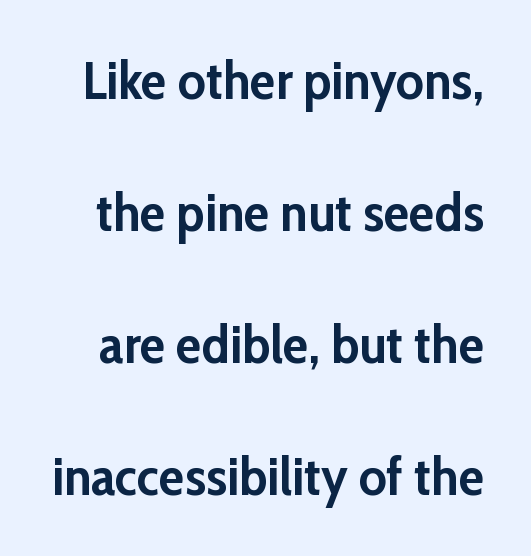
Q: Is the text bold? A: Yes.
Q: Is the text italic (slanted)? A: No, it is upright.
Q: Is the typeface a serif or a sans-serif typeface? A: Sans-serif.
Q: Is the text underlined? A: No.
Q: Is the spacing between letters normal or unusually wide? A: Normal.
Q: Is the spacing between lines tight, normal or loose? A: Loose.
Q: Width (condensed, normal, or wide)? A: Normal.
Q: Stroke contrast? A: Low.
Q: x-height? A: Medium.
Q: Monospaced? A: No.
